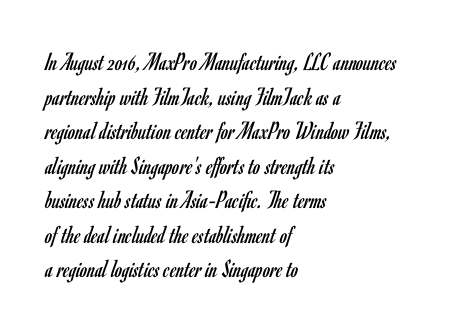
{"bold": "no", "underline": "no", "align": "left", "line_spacing": "normal", "line_spacing_ratio": 1.33, "letter_spacing": "normal", "letter_spacing_em": 0.0, "glyph_px": 26}
